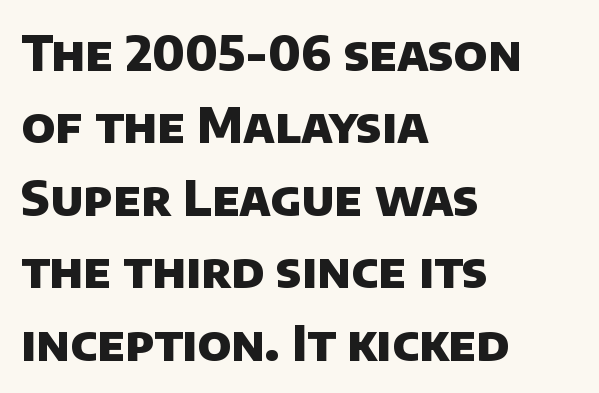
Q: Is the text bold? A: Yes.
Q: Is the typeface a serif or a sans-serif typeface? A: Sans-serif.
Q: Is the text underlined? A: No.
Q: How is the paragraph aligned? A: Left-aligned.
Q: Is the spacing between letters normal or unusually wide? A: Normal.
Q: Is the spacing between lines tight, normal or loose? A: Normal.
Q: Width (condensed, normal, or wide)? A: Normal.
Q: Stroke contrast? A: Low.
Q: x-height? A: Large.
Q: Monospaced? A: No.
